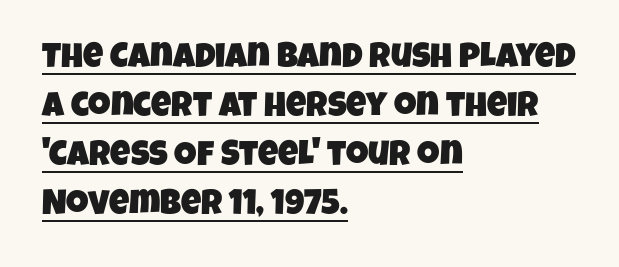
Look at the bottom of the vertical strokes: they stop flat, with no serifs. Proportional: the letters do not fall into vertical columns. Nothing unusual about the tracking: characters are spaced as the font intends. What decoration does the sample have? An underline. The rag falls on the right side of this text block.
